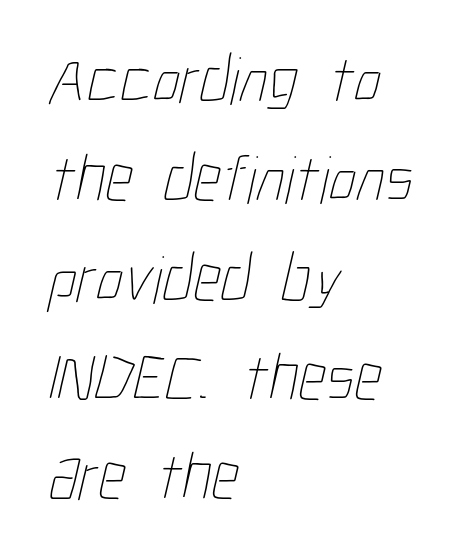
The image shows 68 px thin, condensed type; set left-aligned, normal line spacing (1.46x), normal letter spacing, not underlined; low stroke contrast and a medium x-height.
